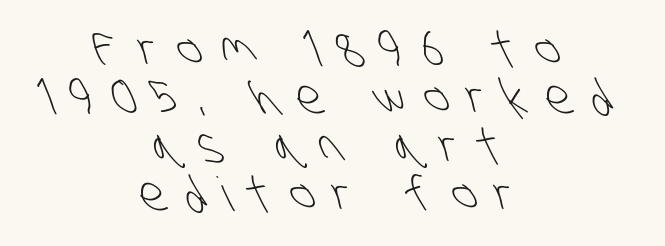
Q: Is the text bold? A: No.
Q: Is the typeface a serif or a sans-serif typeface? A: Sans-serif.
Q: Is the text underlined? A: No.
Q: How is the paragraph aligned? A: Centered.
Q: Is the spacing between letters normal or unusually wide? A: Unusually wide.
Q: Is the spacing between lines tight, normal or loose? A: Tight.
Q: Width (condensed, normal, or wide)? A: Condensed.
Q: Stroke contrast? A: Low.
Q: x-height? A: Large.
Q: Monospaced? A: No.
